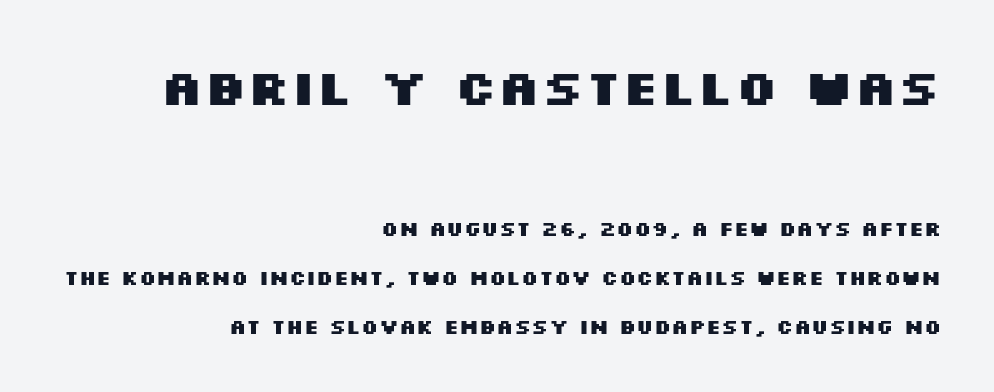
The font is running at its bold setting. The font's upright variant was chosen for this text. The space directly below the letters is spotless. Look at the tracking — it's just the regular setting, nothing added. Baseline-to-baseline distance is far greater than the letter height. Bigger letters appear in the top chunk; the bottom chunk is reduced.
